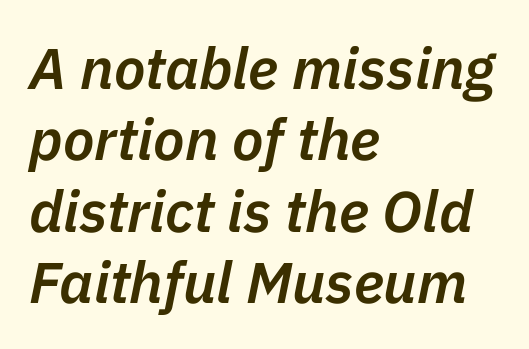
The typesetting leans somewhat heavy: a semibold. Horizontal alignment here is leftward, the default for most running prose. Nobody touched the tracking dial on this one. The rendering applies a slant to the glyphs.
